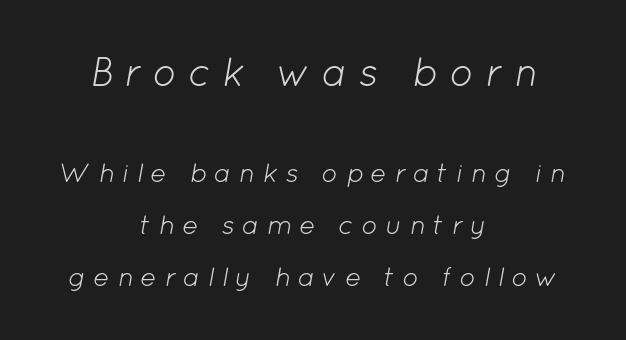
Q: Is the text bold? A: No.
Q: Is the text italic (slanted)? A: Yes, it leans right by about 12 degrees.
Q: Is the text underlined? A: No.
Q: How is the paragraph aligned? A: Centered.
Q: Is the spacing between letters normal or unusually wide? A: Unusually wide.
Q: Is the spacing between lines tight, normal or loose? A: Loose.
Q: Which block of text is set in a larger size, the first (top) or the second (bottom)? A: The first (top) one.
Q: Width (condensed, normal, or wide)? A: Normal.
Q: Stroke contrast? A: Low.
Q: x-height? A: Medium.
Q: Monospaced? A: No.
